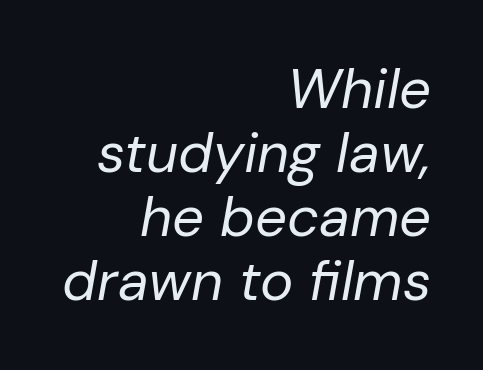
The image shows 56 px regular-weight type, italic (leaning right); set right-aligned, tight line spacing (1.14x), normal letter spacing, not underlined; low stroke contrast and a medium x-height.
